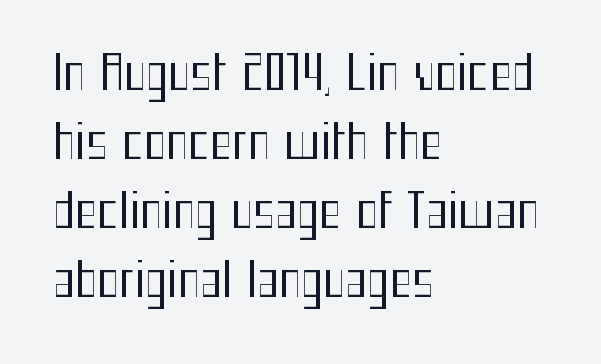
Q: Is the text bold? A: No.
Q: Is the text italic (slanted)? A: No, it is upright.
Q: Is the typeface a serif or a sans-serif typeface? A: Sans-serif.
Q: Is the text underlined? A: No.
Q: How is the paragraph aligned? A: Left-aligned.
Q: Is the spacing between letters normal or unusually wide? A: Normal.
Q: Is the spacing between lines tight, normal or loose? A: Normal.
Q: Width (condensed, normal, or wide)? A: Condensed.
Q: Stroke contrast? A: Medium.
Q: x-height? A: Medium.
Q: Monospaced? A: No.
